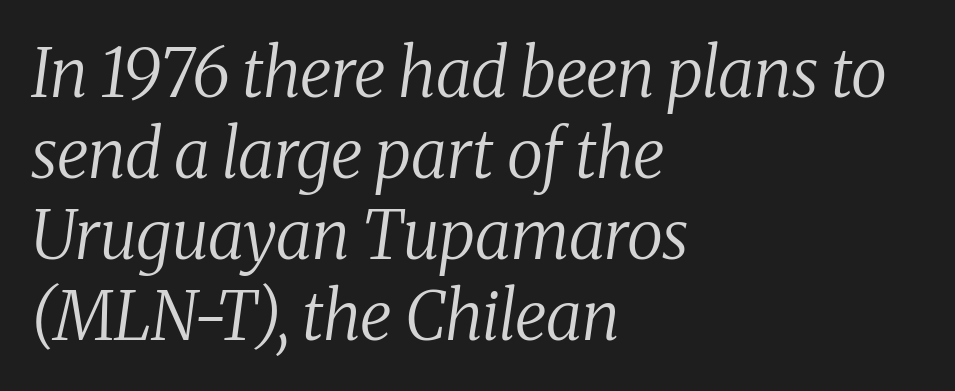
{"serif": "yes", "italic": "yes", "lean": "right", "slant_degrees": 8, "bold": "no", "weight": "regular", "width": "normal", "stroke_contrast": "medium", "x_height": "medium", "monospaced": "no", "underline": "no", "align": "left", "line_spacing_ratio": 1.21, "letter_spacing": "normal", "letter_spacing_em": 0.0, "glyph_px": 67}
